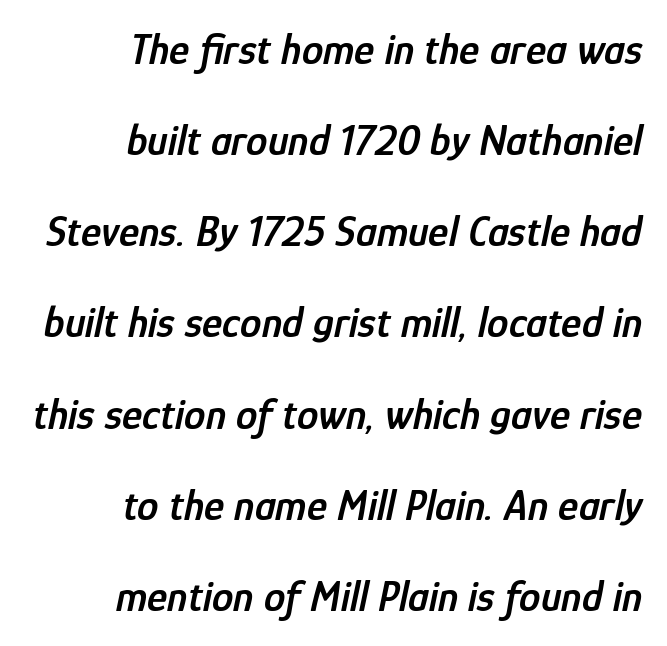
Q: Is the text bold? A: Semi-bold.
Q: Is the text italic (slanted)? A: Yes, it leans right by about 12 degrees.
Q: Is the text underlined? A: No.
Q: How is the paragraph aligned? A: Right-aligned.
Q: Is the spacing between letters normal or unusually wide? A: Normal.
Q: Is the spacing between lines tight, normal or loose? A: Loose.
Q: Width (condensed, normal, or wide)? A: Condensed.
Q: Stroke contrast? A: Low.
Q: x-height? A: Medium.
Q: Monospaced? A: No.
